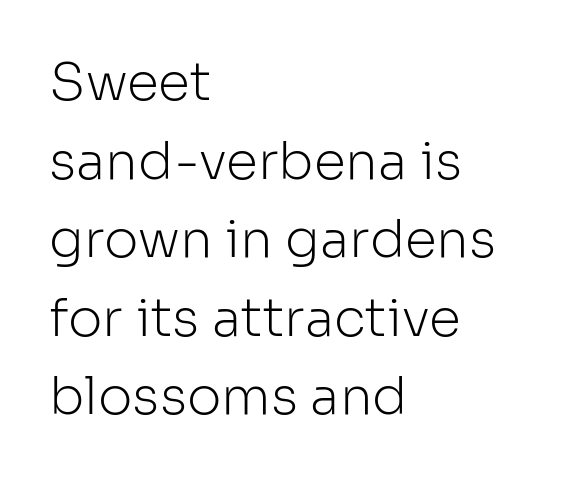
The text block is weighted toward the left margin, trailing off unevenly rightward. Type style note: lacks serifs. Is the letter spacing exaggerated? No — it looks like the ordinary default. It's the straight-up-and-down kind of type. What's the leading like? Ordinary, nothing unusual.
